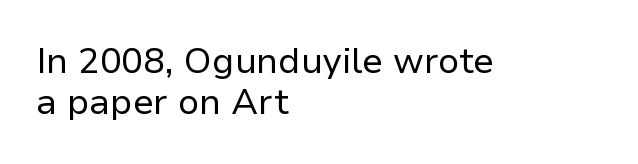
The image shows 36 px regular-weight sans-serif type, upright; set left-aligned, tight line spacing (1.14x), normal letter spacing, not underlined; low stroke contrast and a medium x-height.
